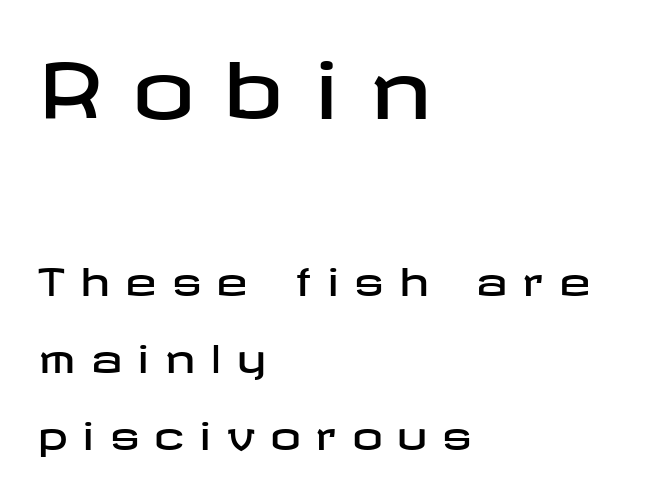
The image shows 77 px wide sans-serif type, upright; set left-aligned, loose line spacing (2.03x), unusually wide letter spacing (+0.4 em), not underlined; the first (top) block is 2.03x larger; low stroke contrast and a medium x-height.
